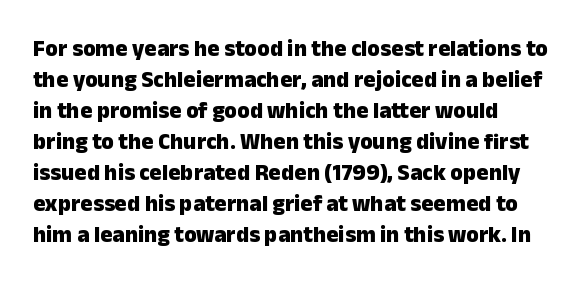
Caption: bold face, heavy strokes. Compared with typical body copy, the letter spacing here is the same. Line starts are locked; line ends wander. The axis of the letterforms is exactly vertical.
